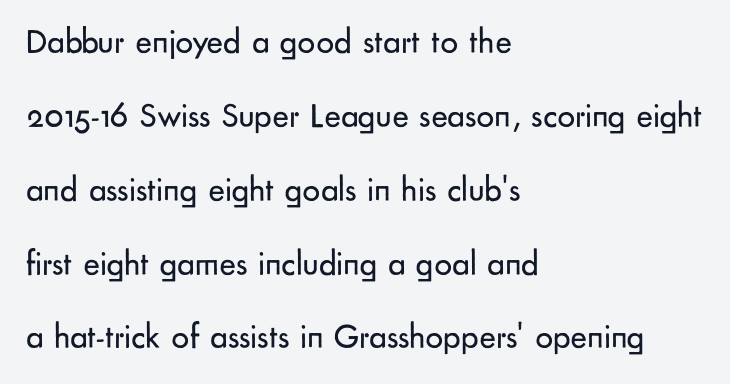
Q: Is the text bold? A: No.
Q: Is the text italic (slanted)? A: No, it is upright.
Q: Is the typeface a serif or a sans-serif typeface? A: Sans-serif.
Q: Is the text underlined? A: No.
Q: How is the paragraph aligned? A: Left-aligned.
Q: Is the spacing between letters normal or unusually wide? A: Normal.
Q: Is the spacing between lines tight, normal or loose? A: Loose.
Q: Width (condensed, normal, or wide)? A: Normal.
Q: Stroke contrast? A: Low.
Q: x-height? A: Small.
Q: Monospaced? A: No.
